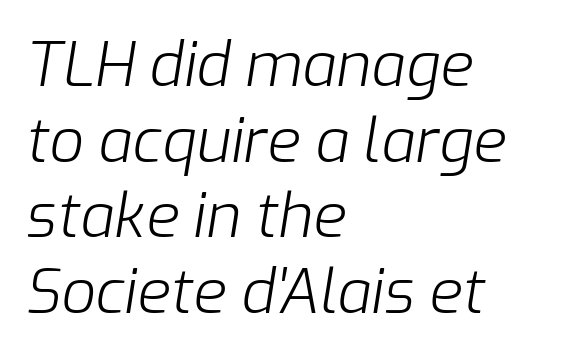
{"italic": "yes", "lean": "right", "slant_degrees": 9, "bold": "no", "weight": "light", "width": "normal", "stroke_contrast": "low", "x_height": "medium", "monospaced": "no", "underline": "no", "align": "left", "line_spacing_ratio": 1.24, "letter_spacing": "normal", "letter_spacing_em": 0.0, "glyph_px": 61}
